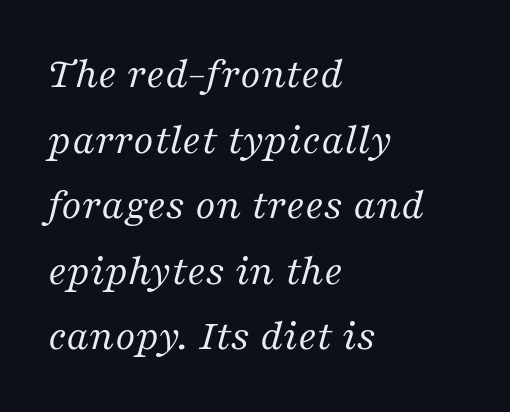
Tracking value appears to be zero — textbook default spacing. The space between consecutive lines is moderate. Underlining? Definitely not there. Is this a fixed-width face? No — the glyphs have proportional, varying widths. To sum up the face: it has serifs. The face looks like a standard text weight, possibly lighter.
